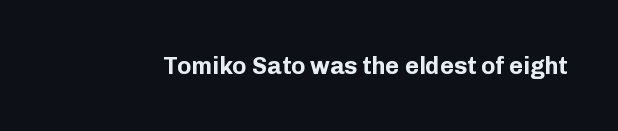
{"italic": "no", "bold": "yes", "underline": "no", "letter_spacing": "normal", "letter_spacing_em": 0.0, "glyph_px": 24}
